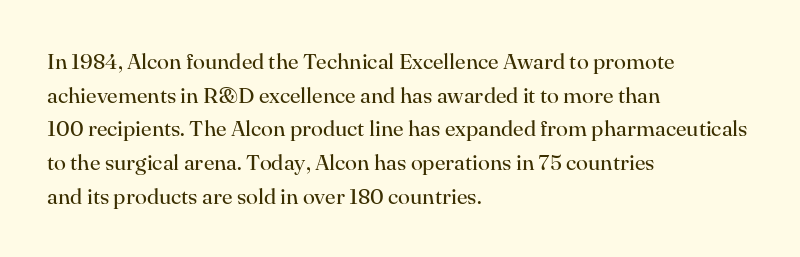
Unbolded letterforms with no extra heft. The letterforms sit shoulder to shoulder at normal distance. Line spacing here is normal. Glance below the letters and you will spot only blank space. Visually the block forms a straight wall on the left and a jagged coastline on the right.
